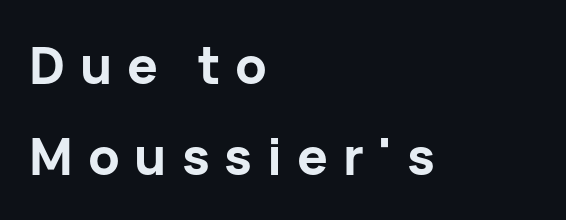
Q: Is the text bold? A: Yes.
Q: Is the text italic (slanted)? A: No, it is upright.
Q: Is the typeface a serif or a sans-serif typeface? A: Sans-serif.
Q: Is the text underlined? A: No.
Q: How is the paragraph aligned? A: Left-aligned.
Q: Is the spacing between letters normal or unusually wide? A: Unusually wide.
Q: Width (condensed, normal, or wide)? A: Normal.
Q: Stroke contrast? A: Low.
Q: x-height? A: Medium.
Q: Monospaced? A: No.
